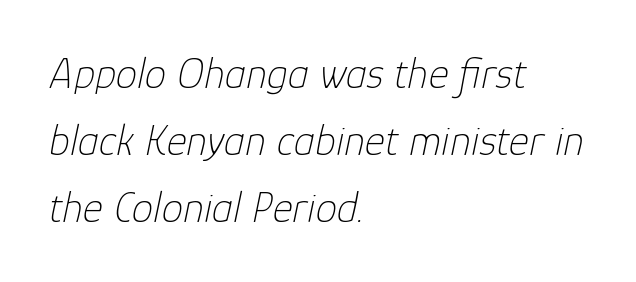
Nobody touched the tracking dial on this one. The strip under each line holds only bare page. Stem width sits at or under what a default text font uses. Designer's note — italics engaged. Caption: multi-line text, flush left, ragged right.
